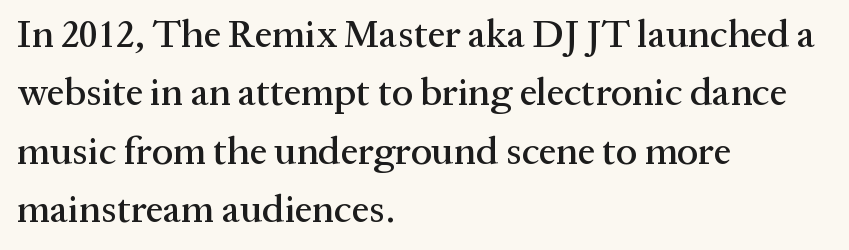
{"serif": "yes", "italic": "no", "width": "normal", "stroke_contrast": "medium", "x_height": "medium", "monospaced": "no", "underline": "no", "align": "left", "line_spacing": "normal", "line_spacing_ratio": 1.5, "letter_spacing": "normal", "letter_spacing_em": 0.0, "glyph_px": 39}
